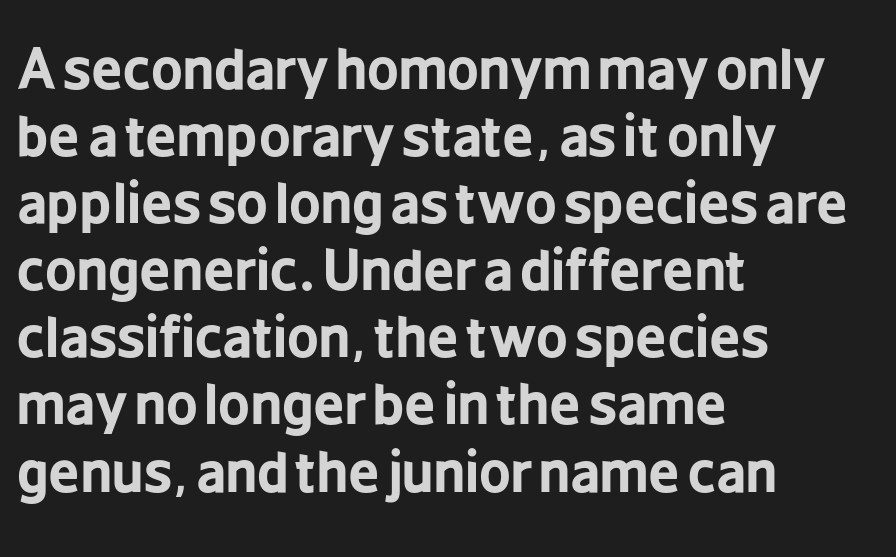
Set as a true bold cut, around the 700 mark. Inter-character spacing is left at the font's built-in metrics. Each letter's strokes conclude bluntly, with no projecting serifs. Character widths vary here, with narrow letters taking less room than wide ones. The passage is arranged the way most books set body copy — flush left. A typesetter would mark this as roman, not italic.
